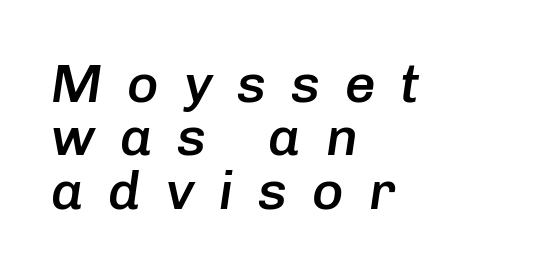
The image shows 54 px semibold type, italic (leaning right); set left-aligned, tight line spacing (0.99x), unusually wide letter spacing (+0.46 em), not underlined; low stroke contrast and a medium x-height.
